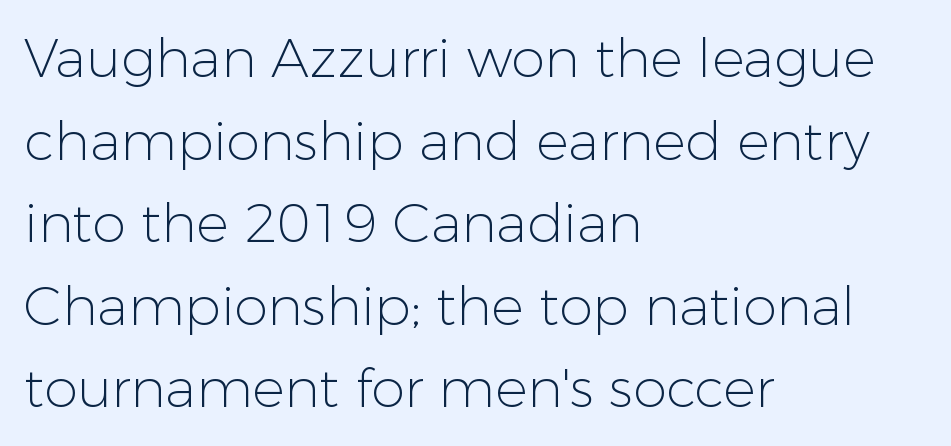
Left-aligned paragraph, ragged on the right. Bold? No — there's no thickening of the strokes. Baseline-to-baseline distance is the conventional proportion of letter height. You could not count columns in this text — the font is proportionally spaced. Rule under the text: the space is simply empty. Font category for this specimen: sans-serif.
